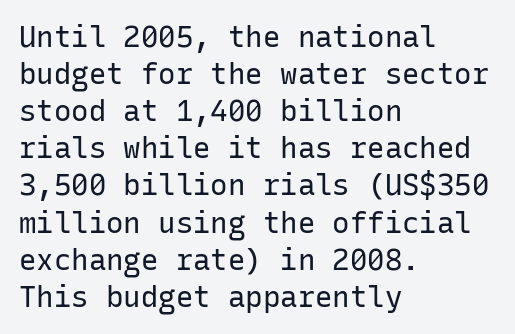
Q: Is the text bold? A: No.
Q: Is the text italic (slanted)? A: No, it is upright.
Q: Is the typeface a serif or a sans-serif typeface? A: Sans-serif.
Q: Is the text underlined? A: No.
Q: How is the paragraph aligned? A: Left-aligned.
Q: Is the spacing between letters normal or unusually wide? A: Normal.
Q: Is the spacing between lines tight, normal or loose? A: Normal.
Q: Width (condensed, normal, or wide)? A: Normal.
Q: Stroke contrast? A: Low.
Q: x-height? A: Medium.
Q: Monospaced? A: Yes.
